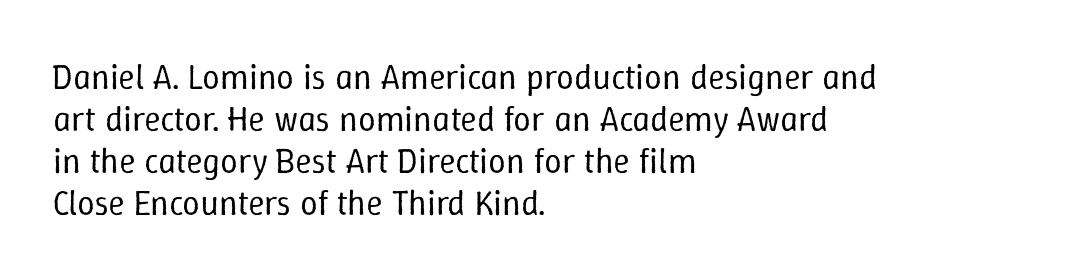
{"italic": "no", "bold": "no", "weight": "regular", "width": "normal", "stroke_contrast": "low", "x_height": "medium", "monospaced": "no", "underline": "no", "align": "left", "line_spacing_ratio": 1.2, "letter_spacing": "normal", "letter_spacing_em": 0.0, "glyph_px": 35}
